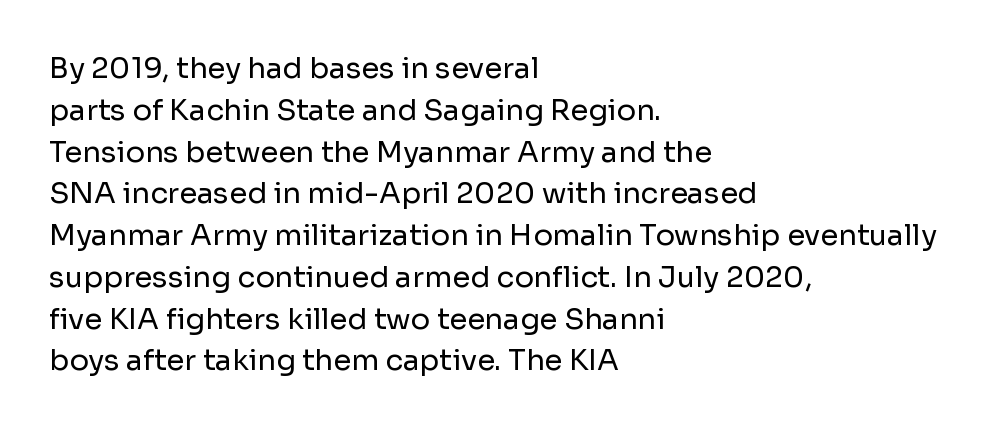
{"serif": "no", "italic": "no", "bold": "no", "weight": "regular", "width": "normal", "stroke_contrast": "low", "x_height": "medium", "monospaced": "no", "underline": "no", "align": "left", "line_spacing": "normal", "line_spacing_ratio": 1.44, "letter_spacing": "normal", "letter_spacing_em": 0.0, "glyph_px": 29}
